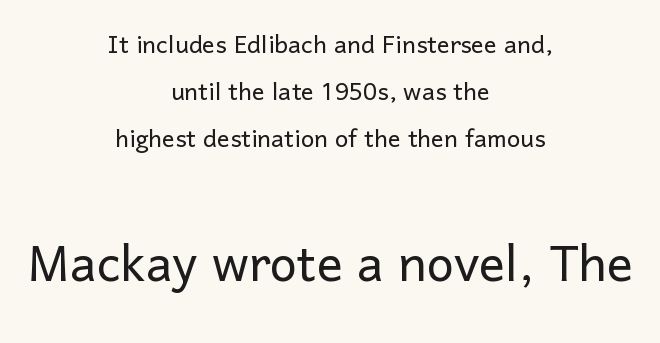
The image shows 65 px light sans-serif type, upright; set centered, normal line spacing (1.47x), normal letter spacing, not underlined; the second (bottom) block is 2.03x larger; low stroke contrast and a medium x-height.
